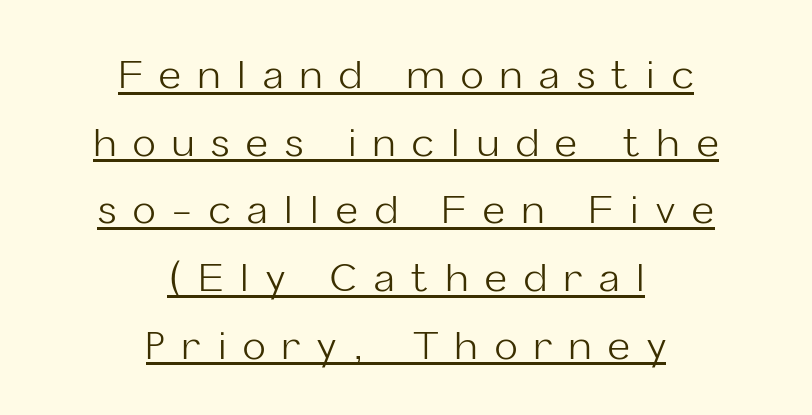
Q: Is the text bold? A: No.
Q: Is the text italic (slanted)? A: No, it is upright.
Q: Is the typeface a serif or a sans-serif typeface? A: Sans-serif.
Q: Is the text underlined? A: Yes.
Q: How is the paragraph aligned? A: Centered.
Q: Is the spacing between letters normal or unusually wide? A: Unusually wide.
Q: Width (condensed, normal, or wide)? A: Normal.
Q: Stroke contrast? A: Low.
Q: x-height? A: Medium.
Q: Monospaced? A: No.
